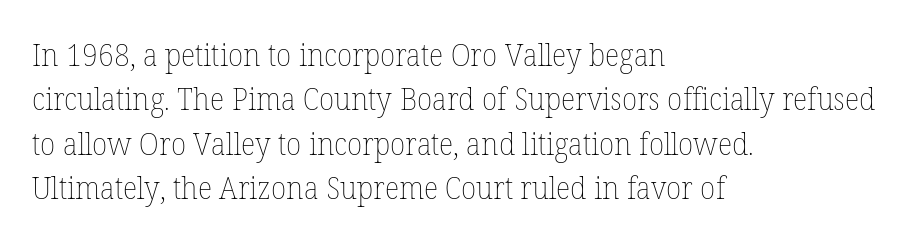
No extra ink here — the face is not bold. One-word summary of the alignment: left. The passage shown is typed in a proportional face where columns would drift. This sample uses an upright cut, with every glyph sitting square on the baseline. Underlining? Definitely not there. This rendering leaves character spacing at its baseline value.
